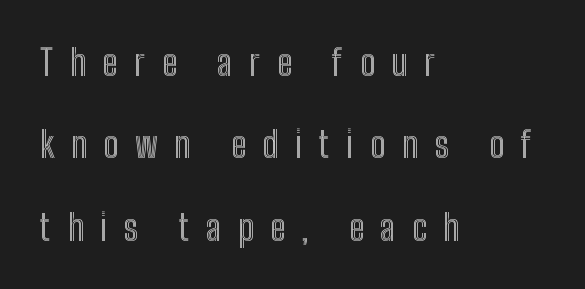
The image shows 36 px condensed type, upright; set left-aligned, loose line spacing (2.29x), unusually wide letter spacing (+0.46 em), not underlined; a medium x-height.
